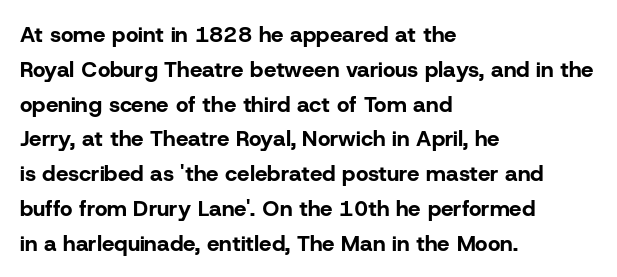
The image shows 22 px bold type, upright; set left-aligned, normal line spacing (1.58x), normal letter spacing, not underlined.
